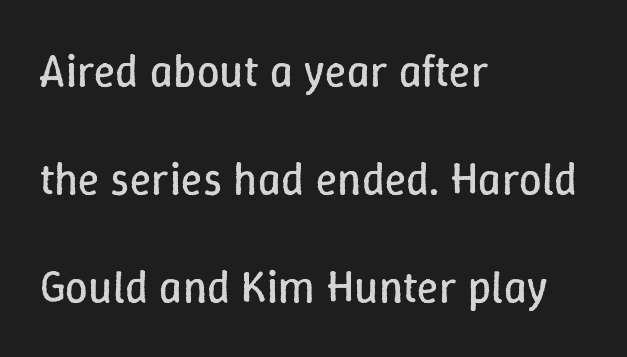
Q: Is the text bold? A: No.
Q: Is the text italic (slanted)? A: No, it is upright.
Q: Is the text underlined? A: No.
Q: How is the paragraph aligned? A: Left-aligned.
Q: Is the spacing between letters normal or unusually wide? A: Normal.
Q: Is the spacing between lines tight, normal or loose? A: Loose.
Q: Width (condensed, normal, or wide)? A: Normal.
Q: Stroke contrast? A: Low.
Q: x-height? A: Medium.
Q: Monospaced? A: No.
